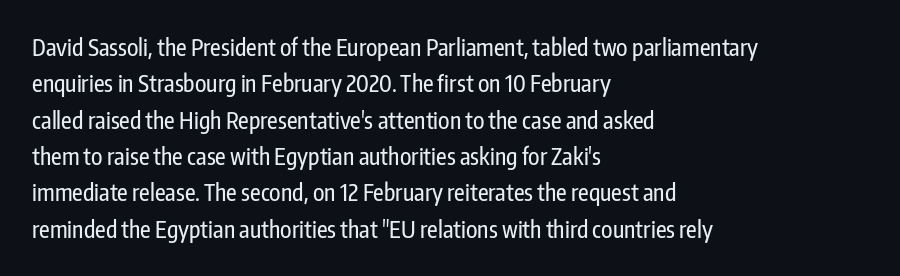
Style check: upright. Honestly, the letter spacing is just normal — you wouldn't notice it. Short and long lines alike share a common starting point at left. Any mark beneath the type? The region is blank. Interline gaps are of average width in this sample.
